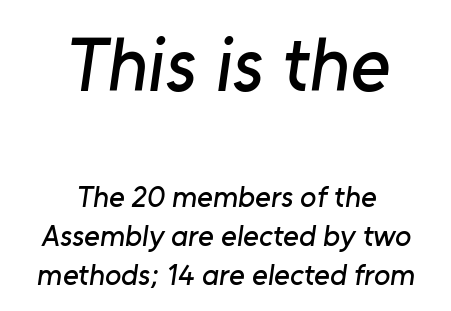
Both edges are ragged and mirror each other, which tells us the setting is centered. What's the leading like? Ordinary, nothing unusual. Character widths vary here, with narrow letters taking less room than wide ones. Underline: absent. Type size steps down from the first block to the second. This sample uses plain, unmodified letter spacing.
